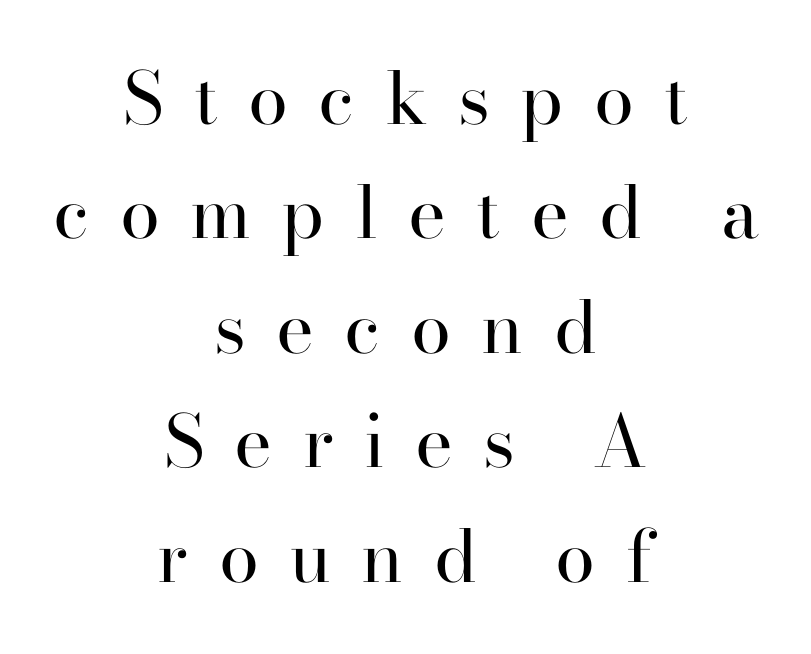
Notice how descenders clear the ascenders below comfortably — that's standard leading. Does the copy run flush right? No — it is centered line by line. Students, note that the glyphs here are deliberately spaced far apart. Designer's note — italics off, roman on. Check under the words: just untouched page. Think standard paragraph weight, or any step lighter than that.
